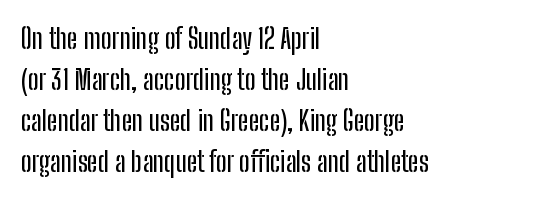
Short note: letters normally spaced. Notice how the stems are strictly vertical — no italics here. Alignment: flush left. Quick note: underline off. A typesetter would call this proportional, since set widths differ per character. A sans-serif font was chosen for this passage.
